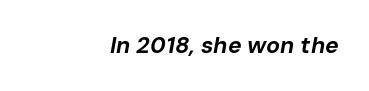
The image shows 23 px bold type, italic (leaning right); set right-aligned, normal letter spacing, not underlined.
